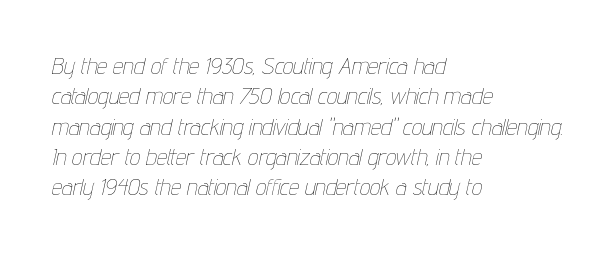
{"italic": "yes", "lean": "right", "slant_degrees": 12, "bold": "no", "underline": "no", "align": "left", "line_spacing": "normal", "line_spacing_ratio": 1.32, "letter_spacing": "normal", "letter_spacing_em": 0.0, "glyph_px": 23}
